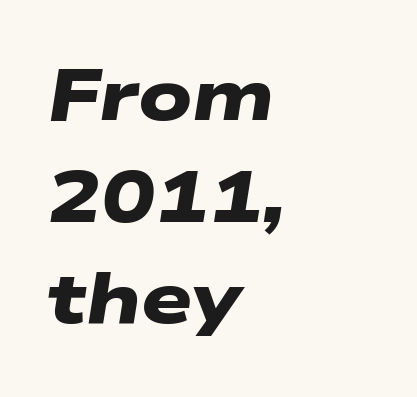
{"serif": "no", "bold": "yes", "weight": "heavy", "width": "wide", "stroke_contrast": "low", "x_height": "medium", "monospaced": "no", "underline": "no", "align": "left", "line_spacing": "normal", "line_spacing_ratio": 1.41, "letter_spacing": "normal", "letter_spacing_em": 0.0, "glyph_px": 72}
